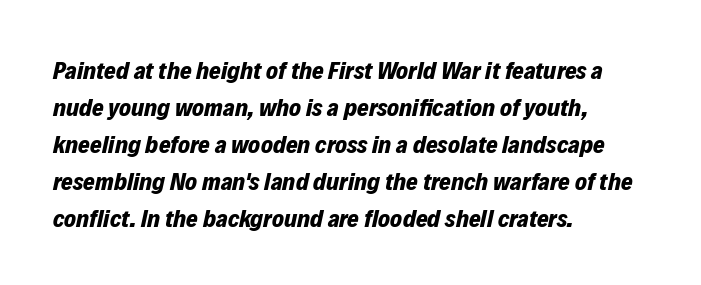
Descenders are the only things crossing below the line. The vertical gap from one line to the next is medium. Short and long lines alike share a common starting point at left. Is the type slanted? Yes — the strokes lean at a clear angle.
